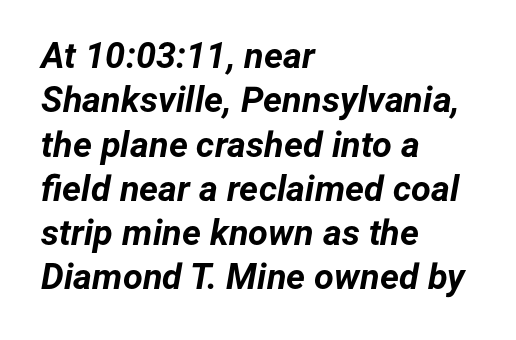
{"italic": "yes", "lean": "right", "slant_degrees": 12, "bold": "yes", "weight": "bold", "width": "normal", "stroke_contrast": "low", "x_height": "medium", "monospaced": "no", "underline": "no", "align": "left", "line_spacing_ratio": 1.23, "letter_spacing": "normal", "letter_spacing_em": 0.0, "glyph_px": 36}
